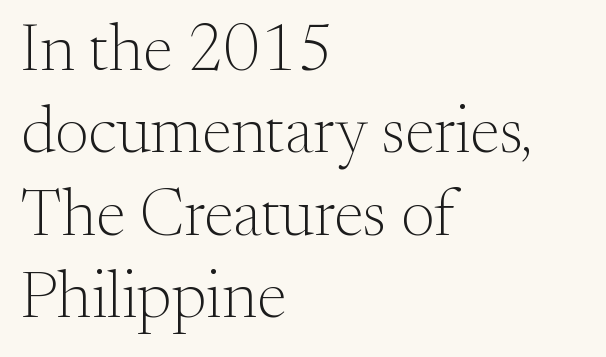
The image shows 66 px light serif type, upright; set left-aligned, normal line spacing (1.25x), normal letter spacing, not underlined; medium stroke contrast and a small x-height.
